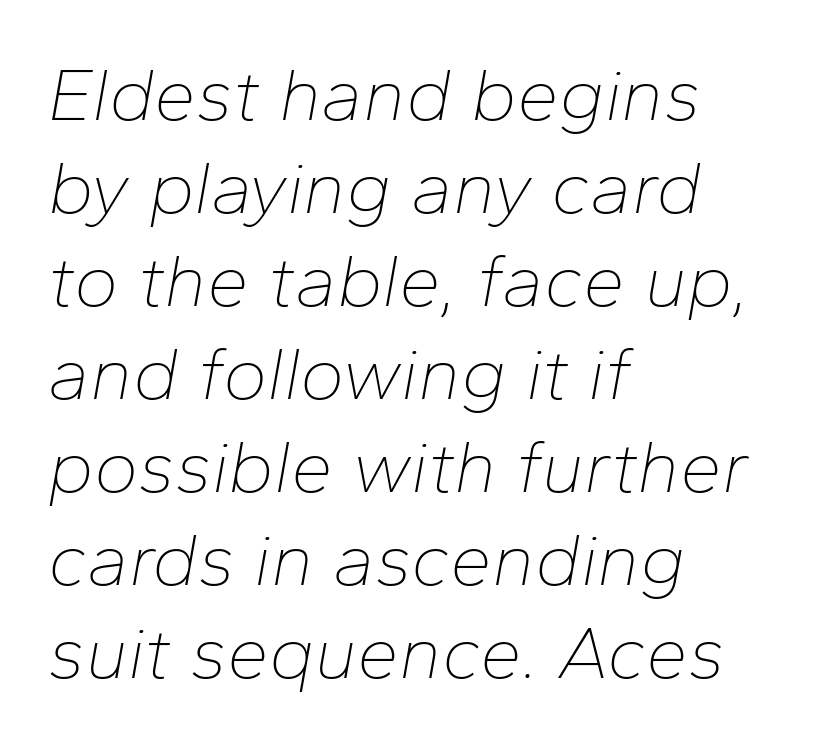
The image shows 75 px thin type, italic (leaning right); set left-aligned, line spacing 1.24x, normal letter spacing, not underlined; low stroke contrast and a medium x-height.
